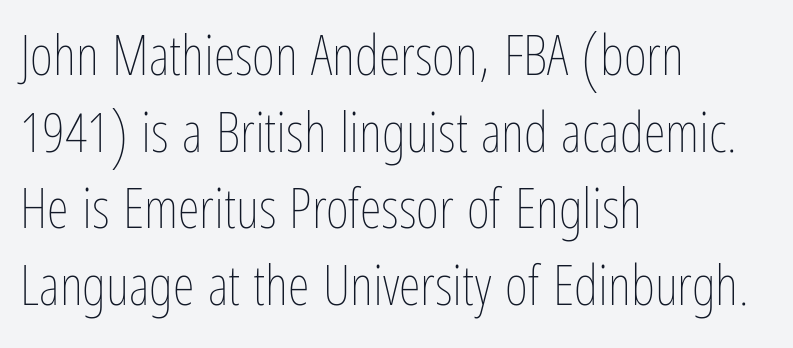
The image shows 56 px thin, condensed type, upright; set left-aligned, normal line spacing (1.37x), normal letter spacing, not underlined; low stroke contrast and a medium x-height.
